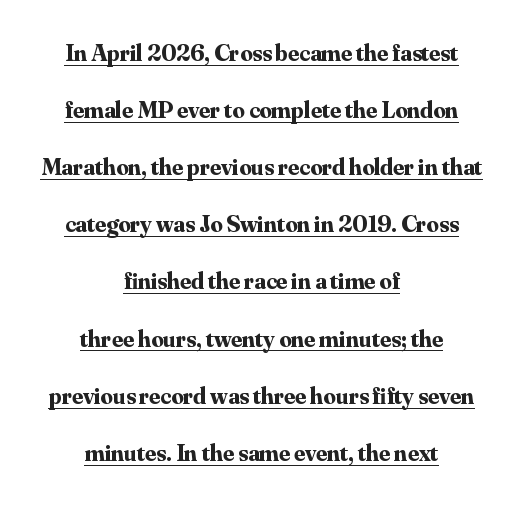
Q: Is the text bold? A: Yes.
Q: Is the text italic (slanted)? A: No, it is upright.
Q: Is the text underlined? A: Yes.
Q: How is the paragraph aligned? A: Centered.
Q: Is the spacing between letters normal or unusually wide? A: Normal.
Q: Is the spacing between lines tight, normal or loose? A: Loose.
